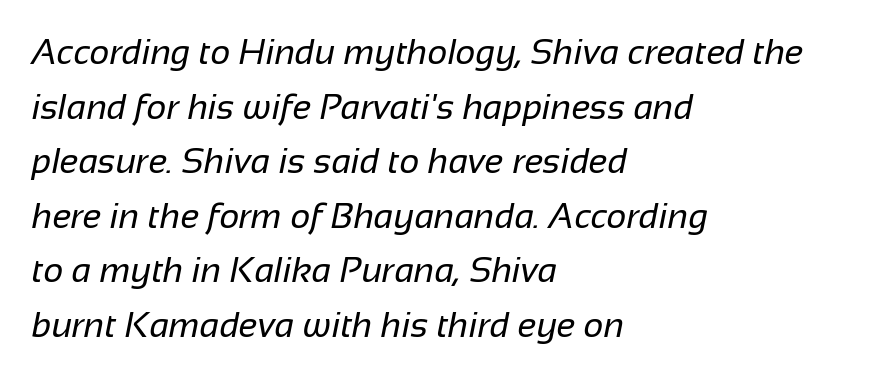
This is sans-serif lettering, the kind often seen on screens and signage. The block of text has a typical density, with ordinary space between rows. Notice how the passage keeps a crisp vertical edge on the left only. Caption: standard tracking, unaltered. The passage shown is not underscored anywhere.
